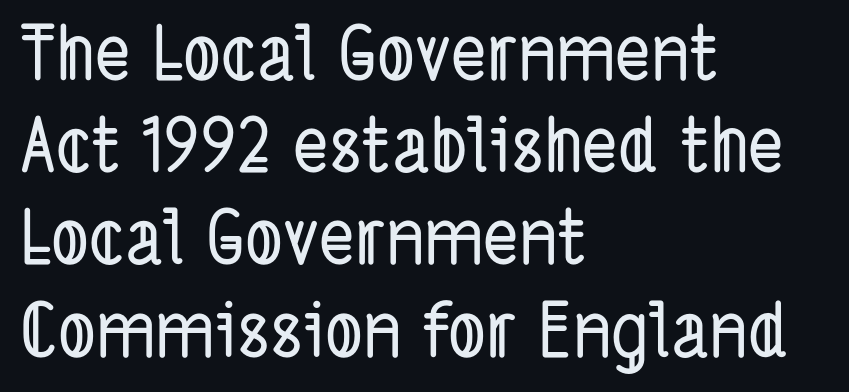
{"serif": "no", "width": "condensed", "stroke_contrast": "low", "x_height": "medium", "monospaced": "no", "underline": "no", "align": "left", "line_spacing_ratio": 1.23, "letter_spacing": "normal", "letter_spacing_em": 0.0, "glyph_px": 75}
